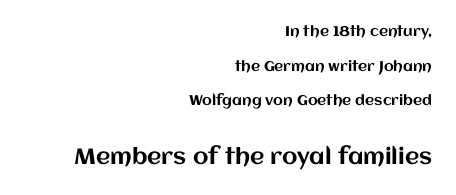
The image shows 22 px text type, upright; set right-aligned, loose line spacing (2.47x), normal letter spacing, not underlined; the second (bottom) block is 1.57x larger.
